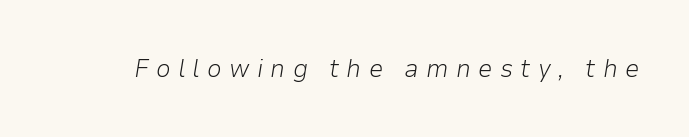
Q: Is the text bold? A: No.
Q: Is the text italic (slanted)? A: Yes, it leans right by about 9 degrees.
Q: Is the text underlined? A: No.
Q: Is the spacing between letters normal or unusually wide? A: Unusually wide.
